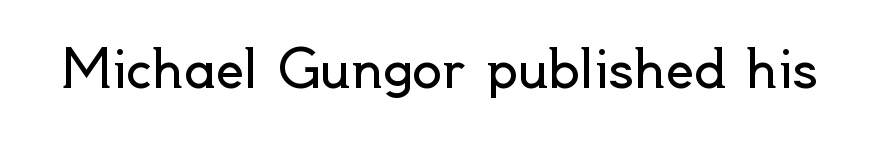
What kind of face is this? One without serifs — a sans. Do the letters lean? They stand straight. The glyphs are unaccompanied by any horizontal stroke below them. Looks like regular typesetting: each glyph gets only the width it needs. Look at the tracking — it's just the regular setting, nothing added.
